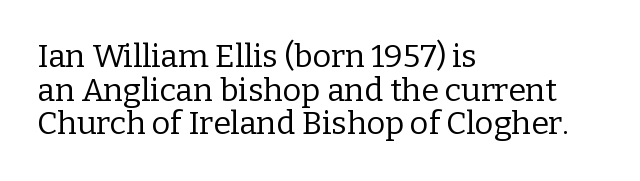
The image shows 32 px regular-weight serif type, upright; set left-aligned, tight line spacing (1.05x), normal letter spacing, not underlined; low stroke contrast and a medium x-height.
